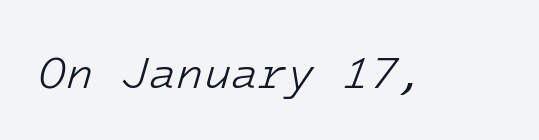
{"italic": "yes", "lean": "right", "slant_degrees": 16, "bold": "no", "weight": "light", "width": "normal", "stroke_contrast": "low", "x_height": "medium", "monospaced": "yes", "underline": "no", "letter_spacing": "normal", "letter_spacing_em": 0.0, "glyph_px": 45}
